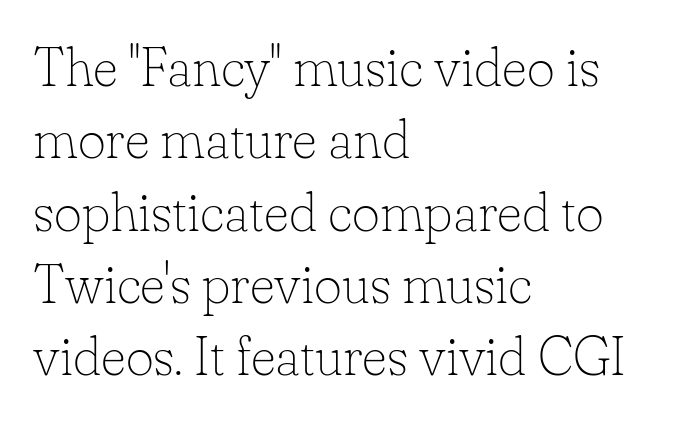
The image shows 54 px thin serif type, upright; set left-aligned, normal line spacing (1.34x), normal letter spacing, not underlined; low stroke contrast and a small x-height.
